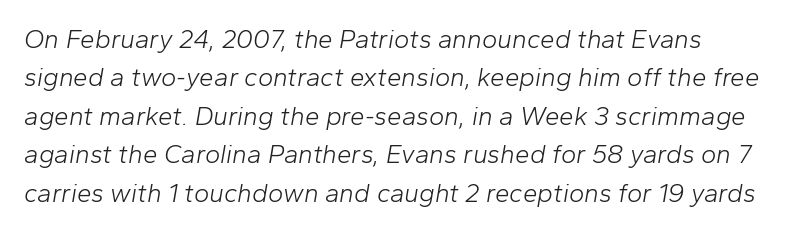
Q: Is the text bold? A: No.
Q: Is the text italic (slanted)? A: Yes, it leans right by about 10 degrees.
Q: Is the text underlined? A: No.
Q: Is the spacing between letters normal or unusually wide? A: Normal.
Q: Is the spacing between lines tight, normal or loose? A: Normal.
